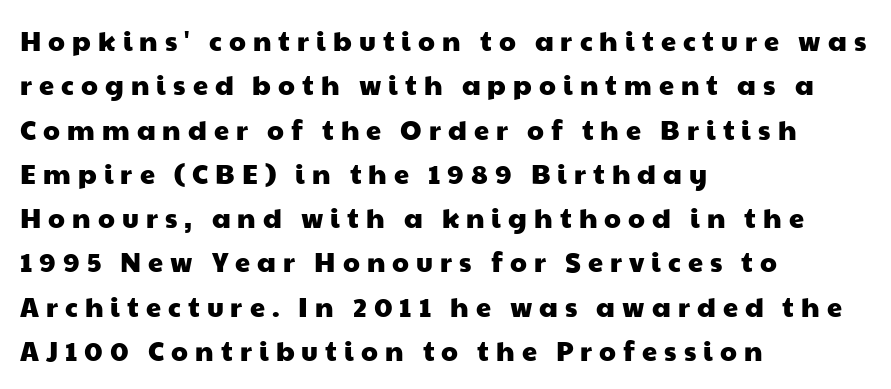
The image shows 27 px text type; set left-aligned, normal line spacing (1.64x), unusually wide letter spacing (+0.26 em), not underlined.
